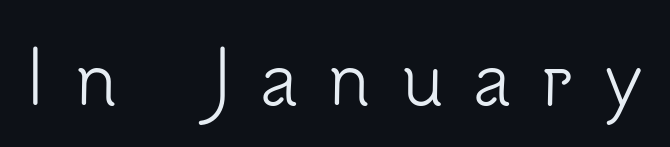
The image shows 72 px light sans-serif type, upright; set unusually wide letter spacing (+0.4 em), not underlined; low stroke contrast and a small x-height.
